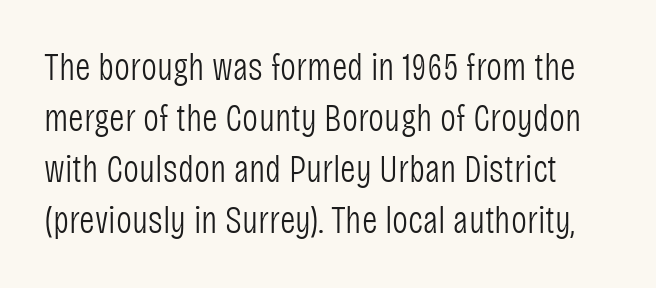
Q: Is the text bold? A: No.
Q: Is the text italic (slanted)? A: No, it is upright.
Q: Is the typeface a serif or a sans-serif typeface? A: Sans-serif.
Q: Is the text underlined? A: No.
Q: Is the spacing between letters normal or unusually wide? A: Normal.
Q: Is the spacing between lines tight, normal or loose? A: Normal.
Q: Width (condensed, normal, or wide)? A: Condensed.
Q: Stroke contrast? A: Low.
Q: x-height? A: Large.
Q: Monospaced? A: No.
